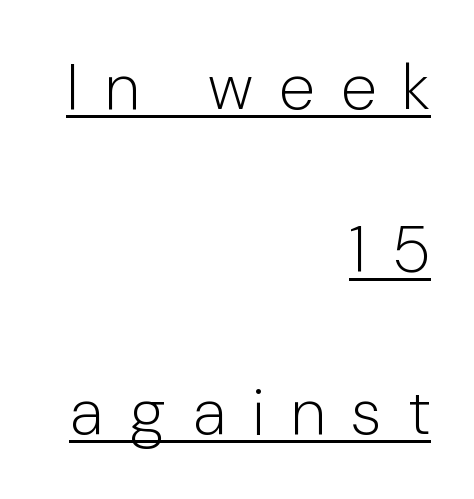
I'd call this a sans setting — the letters go barefoot. This rendering widens character spacing well past its baseline value. If you drew a ruler down the right edge, every line would touch it. The specimen reads as upright at a glance. A continuous stroke trails under the words, as in a hyperlink.
